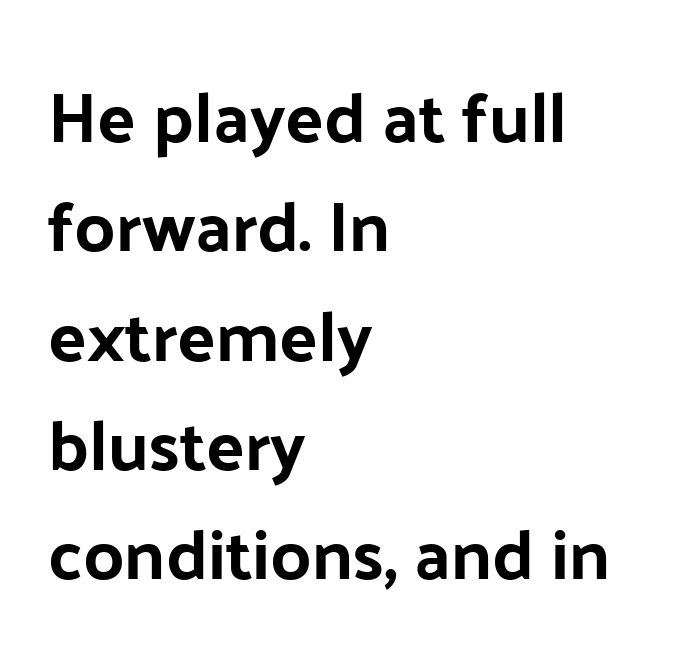
The image shows 71 px sans-serif type, upright; set left-aligned, normal line spacing (1.54x), normal letter spacing, not underlined; low stroke contrast and a medium x-height.
